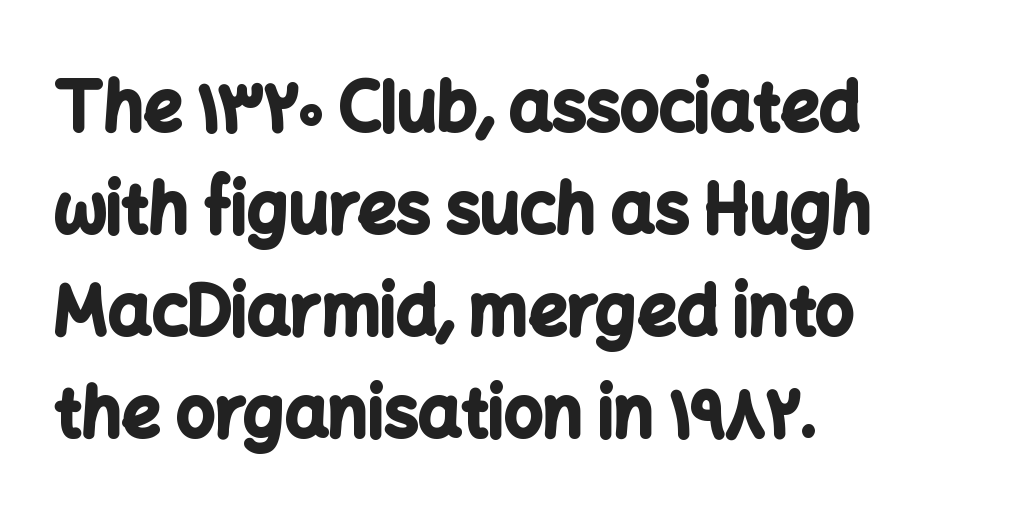
Q: Is the text bold? A: Yes.
Q: Is the text italic (slanted)? A: No, it is upright.
Q: Is the typeface a serif or a sans-serif typeface? A: Sans-serif.
Q: Is the text underlined? A: No.
Q: How is the paragraph aligned? A: Left-aligned.
Q: Is the spacing between letters normal or unusually wide? A: Normal.
Q: Is the spacing between lines tight, normal or loose? A: Normal.
Q: Width (condensed, normal, or wide)? A: Normal.
Q: Stroke contrast? A: Low.
Q: x-height? A: Medium.
Q: Monospaced? A: No.
